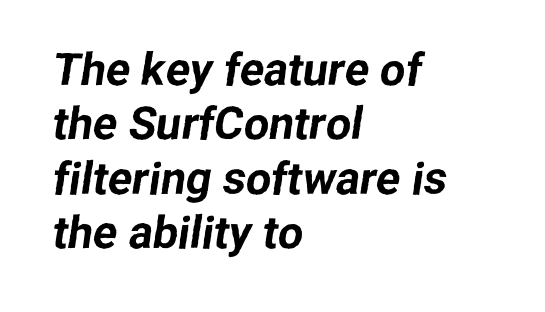
In terms of letterform style, serifs are entirely absent. Students, note that the glyphs here touch the page at normal intervals. Honestly, there is no underline to notice here at all. The rendering uses natural spacing where letterforms have individual widths. The passage is arranged the way most books set body copy — flush left.
